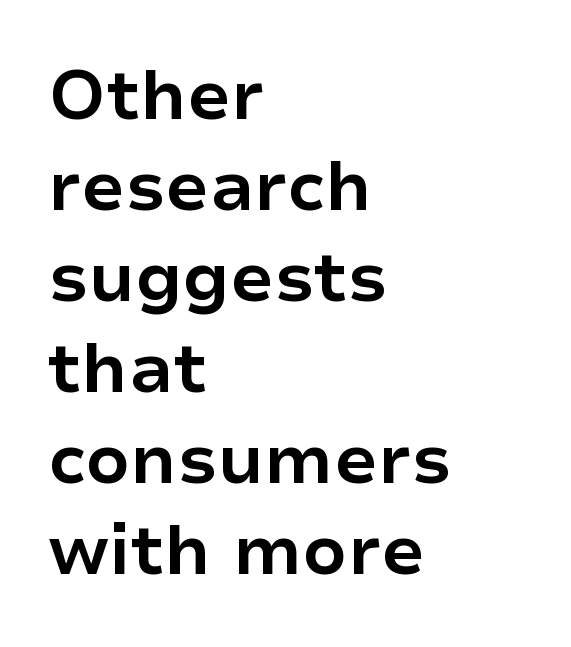
{"serif": "no", "italic": "no", "bold": "yes", "weight": "bold", "width": "normal", "stroke_contrast": "low", "x_height": "medium", "monospaced": "no", "underline": "no", "align": "left", "line_spacing": "normal", "line_spacing_ratio": 1.3, "letter_spacing": "normal", "letter_spacing_em": 0.0, "glyph_px": 70}
